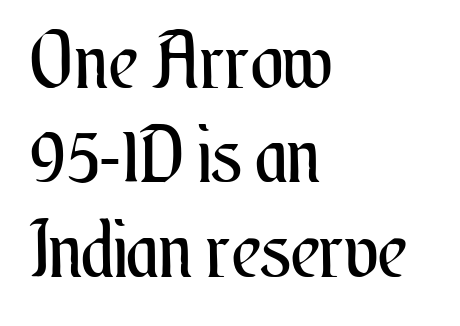
The image shows 78 px regular-weight, condensed type, upright; set left-aligned, line spacing 1.21x, normal letter spacing, not underlined; medium stroke contrast and a small x-height.
